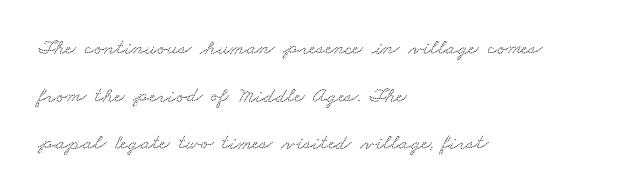
{"underline": "no", "align": "left", "line_spacing": "loose", "line_spacing_ratio": 2.17, "letter_spacing": "normal", "letter_spacing_em": 0.0, "glyph_px": 22}
